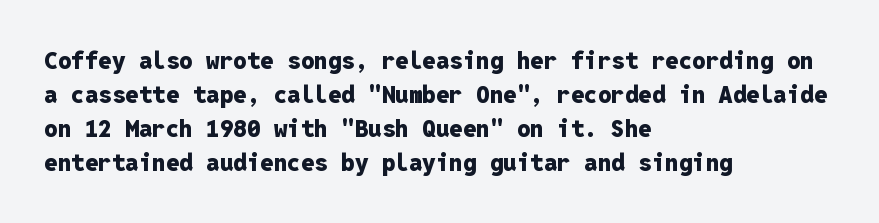
Q: Is the text bold? A: Yes.
Q: Is the text italic (slanted)? A: No, it is upright.
Q: Is the text underlined? A: No.
Q: How is the paragraph aligned? A: Left-aligned.
Q: Is the spacing between letters normal or unusually wide? A: Normal.
Q: Is the spacing between lines tight, normal or loose? A: Normal.
